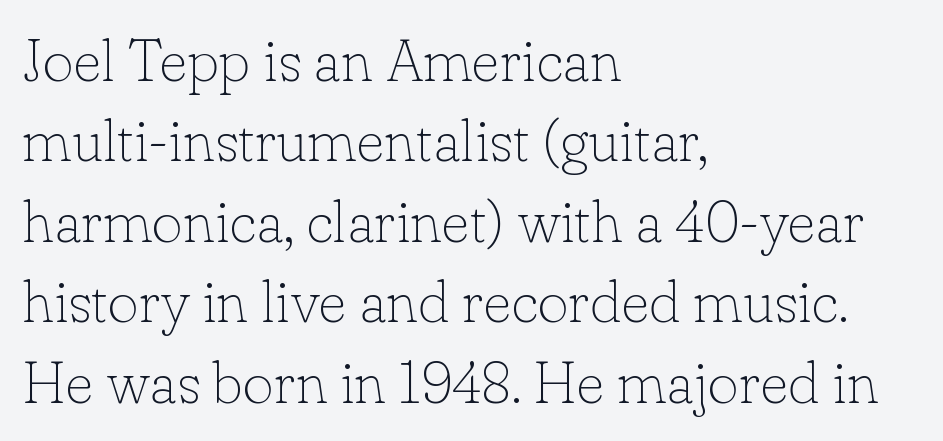
Short and long lines alike share a common starting point at left. The letters advance in unequal steps, a hallmark of proportional type. These glyphs show unthickened strokes, regular width or finer. Clear beneath every line of the passage.
